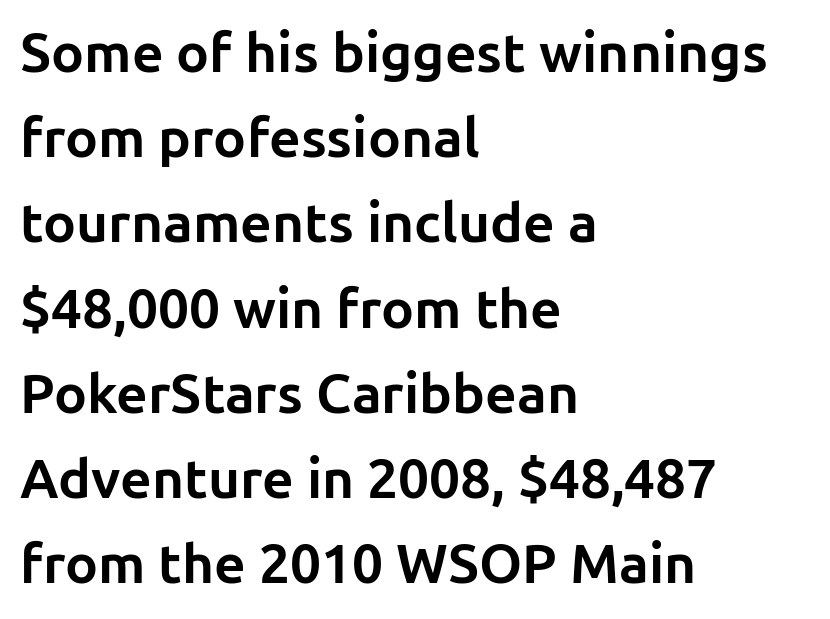
Q: Is the text bold? A: Yes.
Q: Is the text italic (slanted)? A: No, it is upright.
Q: Is the typeface a serif or a sans-serif typeface? A: Sans-serif.
Q: Is the text underlined? A: No.
Q: How is the paragraph aligned? A: Left-aligned.
Q: Is the spacing between letters normal or unusually wide? A: Normal.
Q: Is the spacing between lines tight, normal or loose? A: Normal.
Q: Width (condensed, normal, or wide)? A: Normal.
Q: Stroke contrast? A: Low.
Q: x-height? A: Medium.
Q: Monospaced? A: No.
